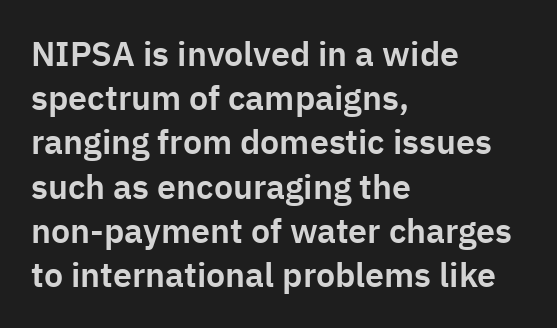
{"serif": "no", "italic": "no", "width": "normal", "stroke_contrast": "low", "x_height": "medium", "monospaced": "no", "underline": "no", "align": "left", "line_spacing": "normal", "line_spacing_ratio": 1.3, "letter_spacing": "normal", "letter_spacing_em": 0.0, "glyph_px": 34}
